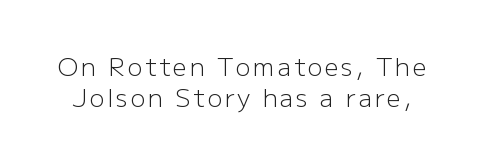
{"italic": "no", "bold": "no", "underline": "no", "line_spacing_ratio": 1.23, "glyph_px": 25}
